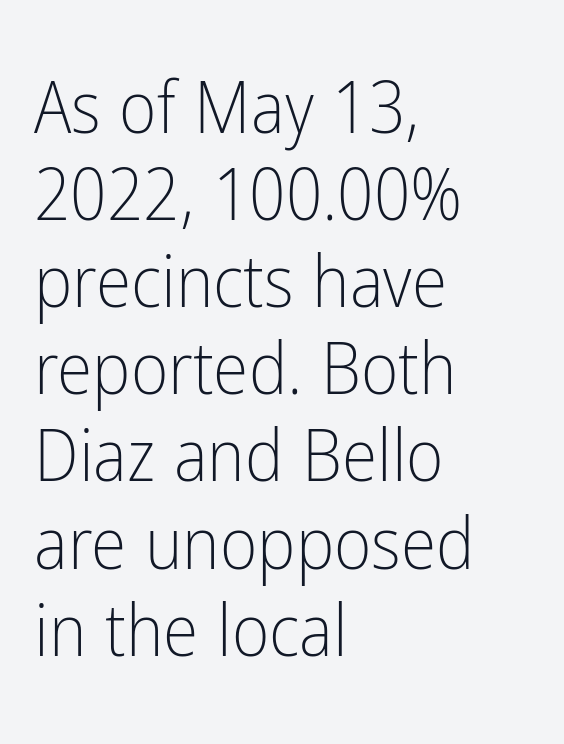
The image shows 72 px light, condensed sans-serif type, upright; set left-aligned, line spacing 1.21x, normal letter spacing, not underlined; low stroke contrast and a medium x-height.
